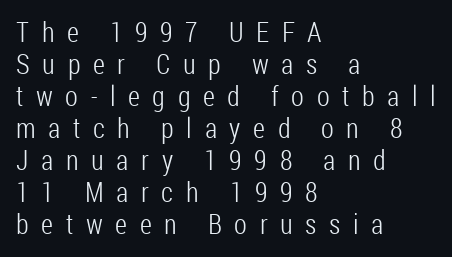
The image shows 28 px light, condensed sans-serif type, upright; set left-aligned, tight line spacing (1.14x), unusually wide letter spacing (+0.45 em), not underlined; low stroke contrast and a medium x-height.
